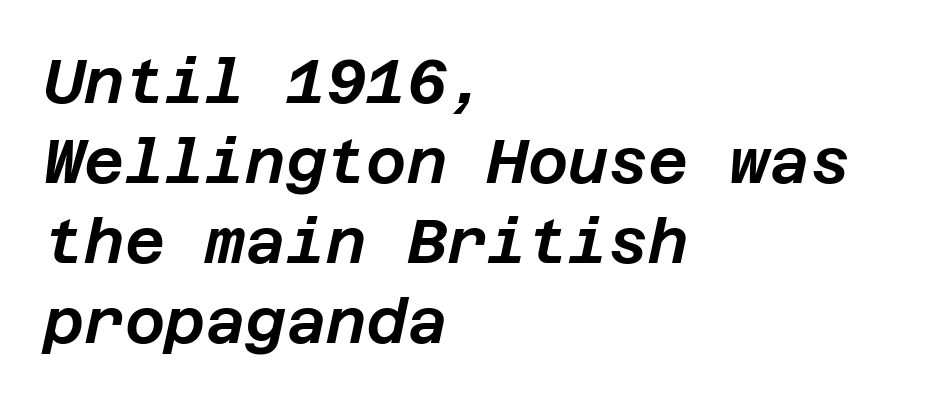
Leftover space on each line is placed entirely after the last word. Default kerning and tracking; the words read as compact shapes. Is the type slanted? Yes — the strokes lean at a clear angle. Leading: standard. The space directly below the letters is spotless.
